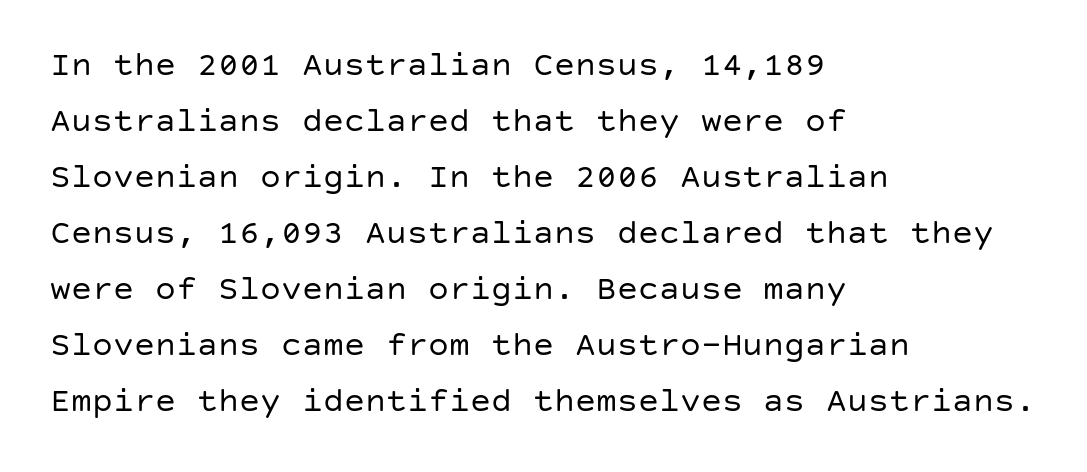
{"serif": "no", "italic": "no", "bold": "no", "weight": "regular", "width": "normal", "stroke_contrast": "low", "x_height": "large", "underline": "no", "align": "left", "line_spacing": "normal", "line_spacing_ratio": 1.6, "letter_spacing": "normal", "letter_spacing_em": 0.0, "glyph_px": 35}
